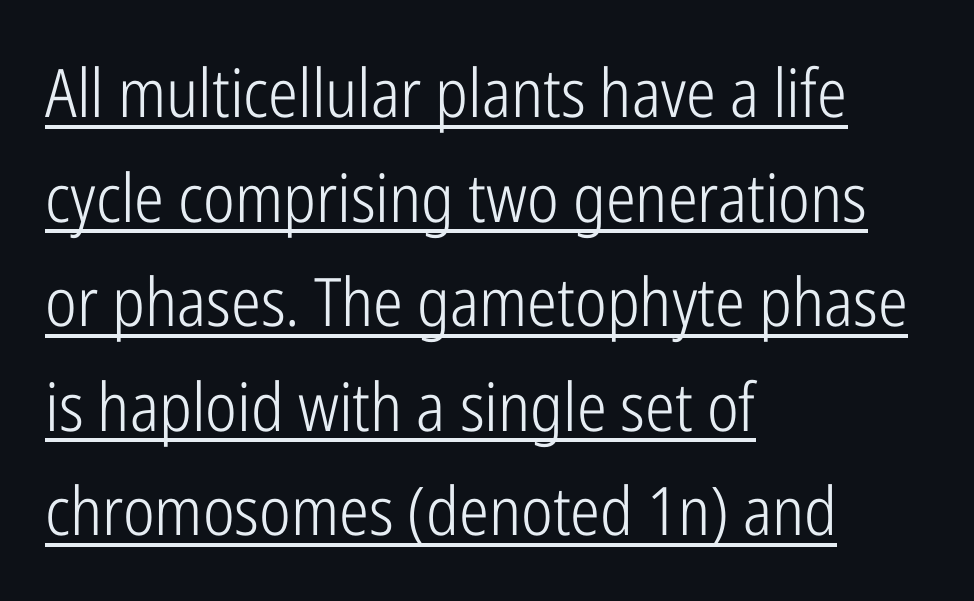
The image shows 67 px light, condensed sans-serif type, upright; set left-aligned, normal line spacing (1.56x), normal letter spacing, underlined; low stroke contrast and a medium x-height.
